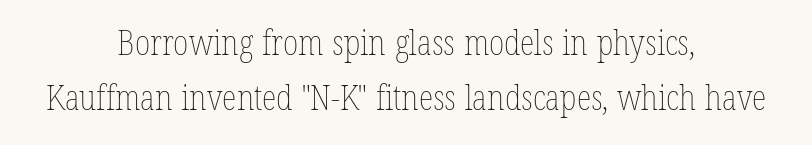
Q: Is the text bold? A: No.
Q: Is the text italic (slanted)? A: No, it is upright.
Q: Is the text underlined? A: No.
Q: How is the paragraph aligned? A: Centered.
Q: Is the spacing between letters normal or unusually wide? A: Normal.
Q: Is the spacing between lines tight, normal or loose? A: Normal.
Q: Width (condensed, normal, or wide)? A: Condensed.
Q: Stroke contrast? A: Low.
Q: x-height? A: Medium.
Q: Monospaced? A: No.
